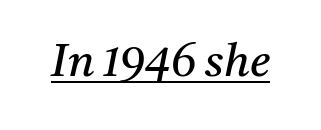
Students, note that the glyphs here touch the page at normal intervals. The glyphs in this specimen are seriffed. This sample carries an underscore along the baseline area. Would a proofreader flag this as italicized? Yes. A typesetter would call this proportional, since set widths differ per character. Is this a heavy cut? Hardly; it is regular or lighter.
